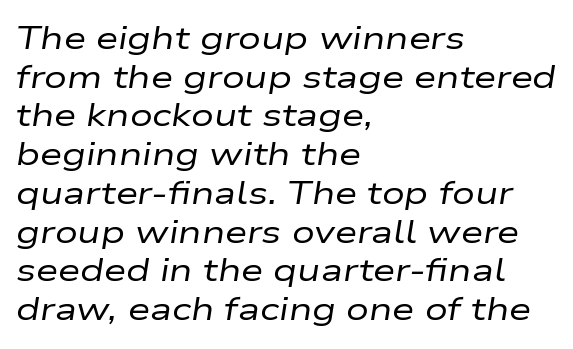
The image shows 32 px regular-weight, wide type, italic (leaning right); set left-aligned, line spacing 1.21x, normal letter spacing, not underlined; low stroke contrast and a medium x-height.
